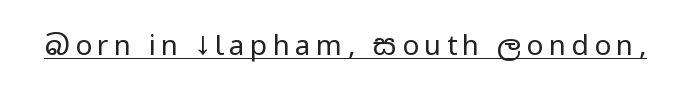
Q: Is the text bold? A: No.
Q: Is the text italic (slanted)? A: No, it is upright.
Q: Is the typeface a serif or a sans-serif typeface? A: Sans-serif.
Q: Is the text underlined? A: Yes.
Q: Width (condensed, normal, or wide)? A: Condensed.
Q: Stroke contrast? A: Low.
